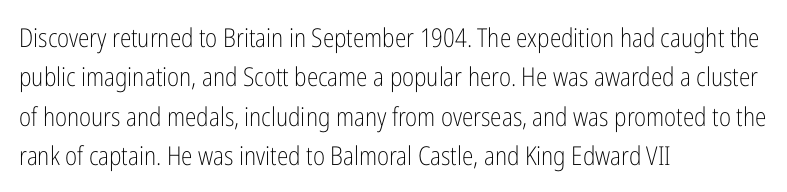
A typesetter would mark this as roman, not italic. Does the leading feel generous? No, just average. The typesetter chose a ragged-right arrangement here. The gaps between neighbouring characters are ordinary and unremarkable. Is this a heavy cut? Hardly; it is regular or lighter. The space directly below the letters is spotless.
